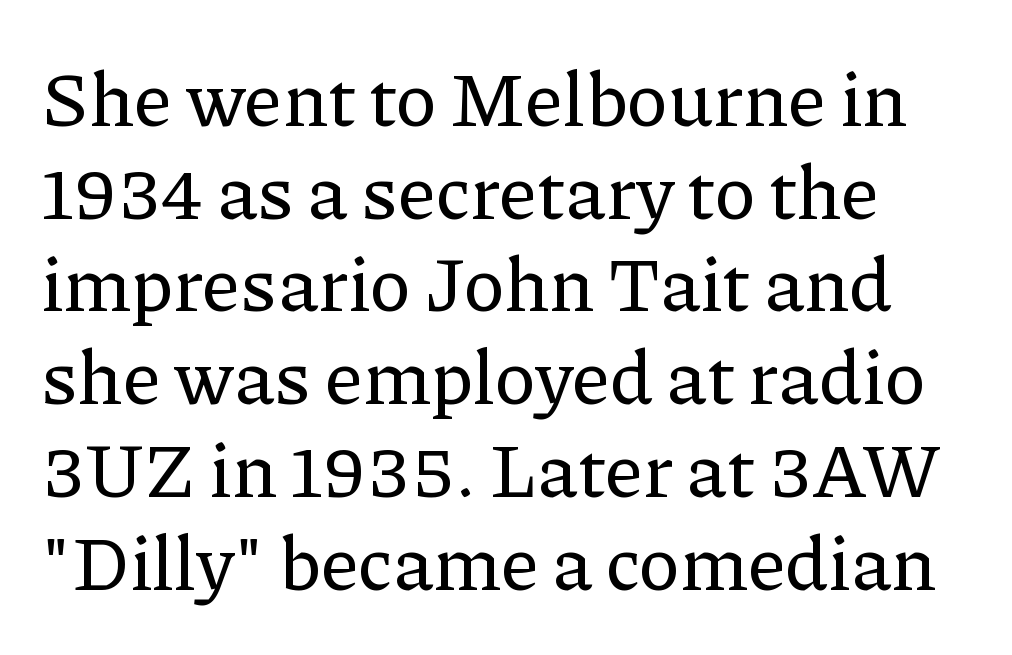
{"serif": "yes", "italic": "no", "width": "normal", "stroke_contrast": "low", "x_height": "medium", "monospaced": "no", "underline": "no", "line_spacing_ratio": 1.22, "letter_spacing": "normal", "letter_spacing_em": 0.0, "glyph_px": 76}
